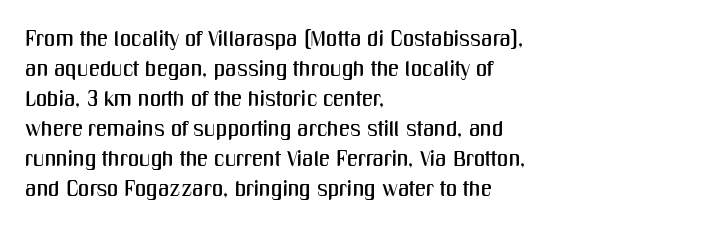
{"italic": "no", "underline": "no", "align": "left", "line_spacing": "normal", "line_spacing_ratio": 1.36, "letter_spacing": "normal", "letter_spacing_em": 0.0, "glyph_px": 22}
